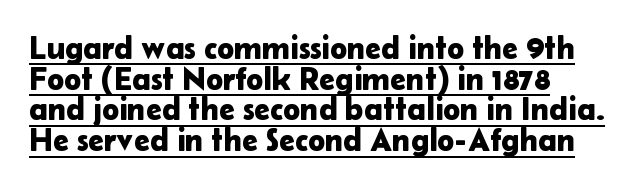
The image shows 32 px sans-serif type, upright; set tight line spacing (0.96x), normal letter spacing, underlined; low stroke contrast and a medium x-height.
